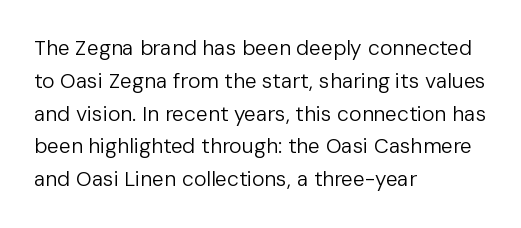
Upright lettering throughout. The rows are spaced the way most documents space them. These lines stack with their left ends in a neat column. The space beneath each line is pristine and unruled. This sample uses plain, unmodified letter spacing. Stem width sits at or under what a default text font uses.
